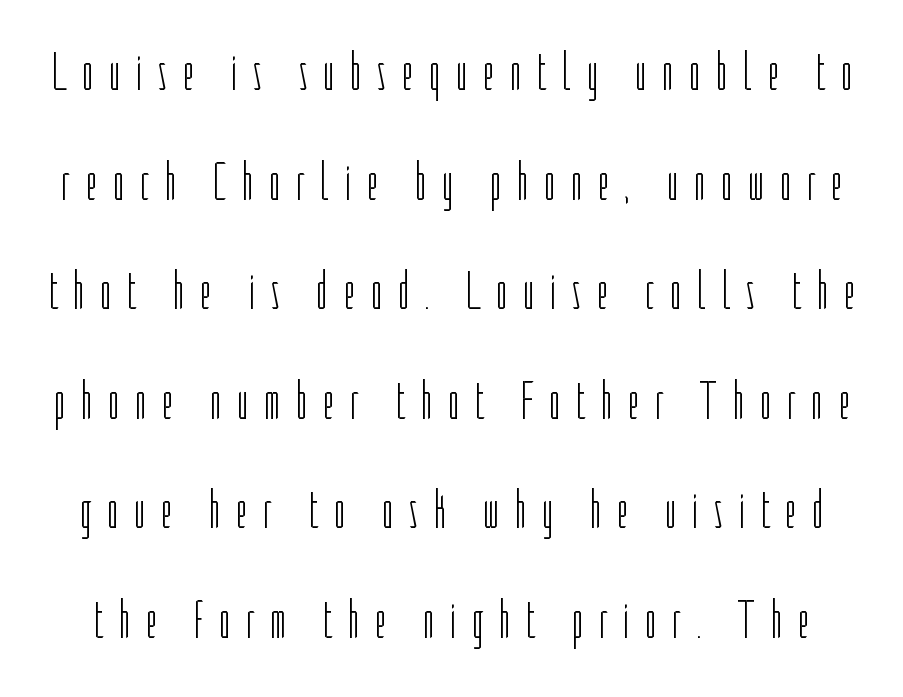
Q: Is the text bold? A: No.
Q: Is the text italic (slanted)? A: No, it is upright.
Q: Is the typeface a serif or a sans-serif typeface? A: Sans-serif.
Q: Is the text underlined? A: No.
Q: Is the spacing between letters normal or unusually wide? A: Unusually wide.
Q: Is the spacing between lines tight, normal or loose? A: Loose.
Q: Width (condensed, normal, or wide)? A: Condensed.
Q: Stroke contrast? A: Low.
Q: x-height? A: Medium.
Q: Monospaced? A: No.
